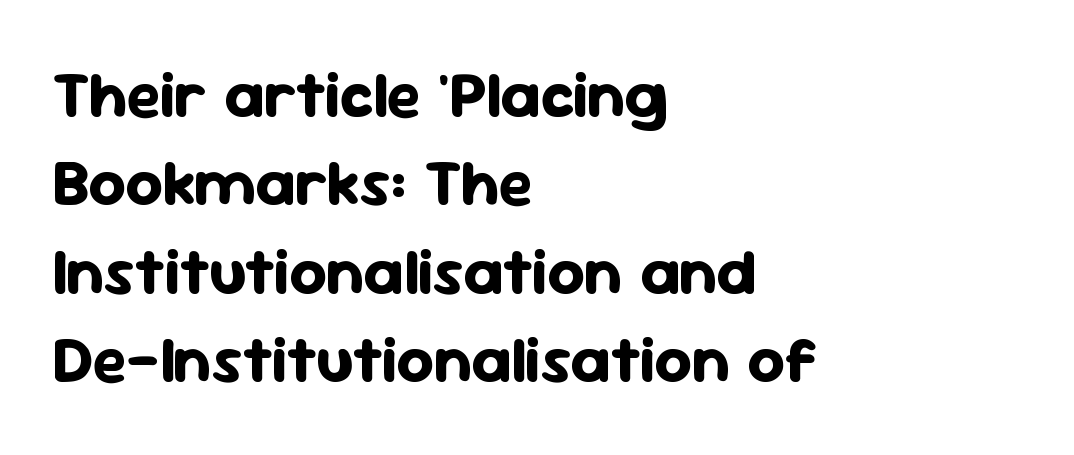
Q: Is the text bold? A: Yes.
Q: Is the text italic (slanted)? A: No, it is upright.
Q: Is the typeface a serif or a sans-serif typeface? A: Sans-serif.
Q: Is the text underlined? A: No.
Q: How is the paragraph aligned? A: Left-aligned.
Q: Is the spacing between letters normal or unusually wide? A: Normal.
Q: Is the spacing between lines tight, normal or loose? A: Normal.
Q: Width (condensed, normal, or wide)? A: Normal.
Q: Stroke contrast? A: Low.
Q: x-height? A: Medium.
Q: Monospaced? A: No.
